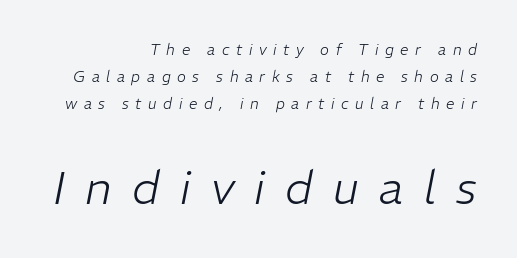
Q: Is the text bold? A: No.
Q: Is the text italic (slanted)? A: Yes, it leans right by about 11 degrees.
Q: Is the text underlined? A: No.
Q: How is the paragraph aligned? A: Right-aligned.
Q: Is the spacing between letters normal or unusually wide? A: Unusually wide.
Q: Which block of text is set in a larger size, the first (top) or the second (bottom)? A: The second (bottom) one.
Q: Width (condensed, normal, or wide)? A: Normal.
Q: Stroke contrast? A: Low.
Q: x-height? A: Medium.
Q: Monospaced? A: No.
